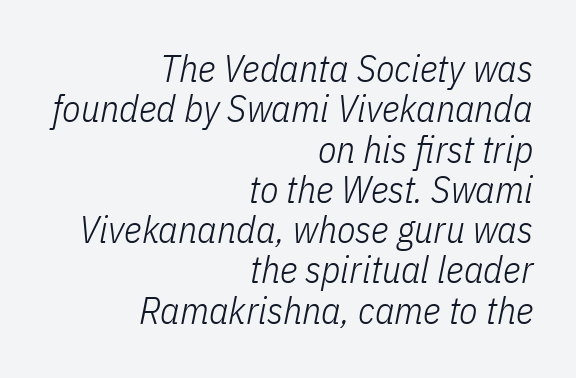
Q: Is the text bold? A: No.
Q: Is the text italic (slanted)? A: Yes, it leans right by about 11 degrees.
Q: Is the text underlined? A: No.
Q: How is the paragraph aligned? A: Right-aligned.
Q: Is the spacing between letters normal or unusually wide? A: Normal.
Q: Is the spacing between lines tight, normal or loose? A: Tight.
Q: Width (condensed, normal, or wide)? A: Condensed.
Q: Stroke contrast? A: Low.
Q: x-height? A: Medium.
Q: Monospaced? A: No.
